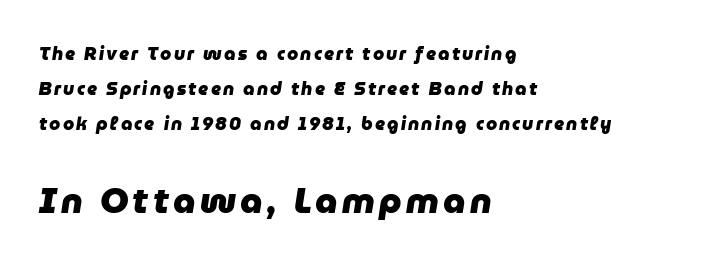
The image shows 35 px heavy type, italic (leaning right); set left-aligned, loose line spacing (1.94x), not underlined; the second (bottom) block is 1.94x larger; low stroke contrast and a medium x-height.
